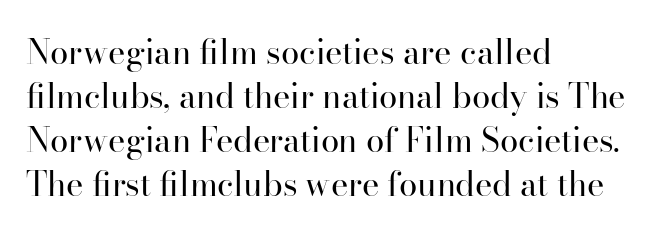
{"serif": "yes", "italic": "no", "bold": "no", "weight": "regular", "width": "normal", "stroke_contrast": "high", "x_height": "small", "monospaced": "no", "underline": "no", "align": "left", "line_spacing": "normal", "line_spacing_ratio": 1.33, "letter_spacing": "normal", "letter_spacing_em": 0.0, "glyph_px": 33}
